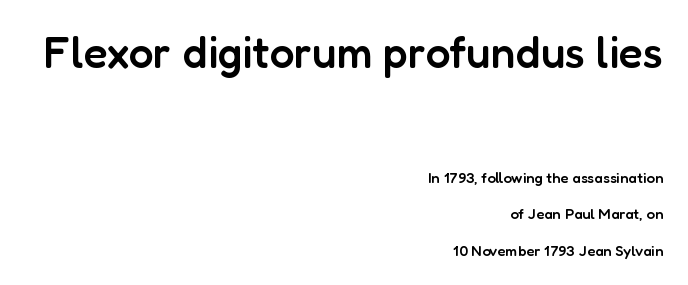
The image shows 44 px semibold sans-serif type, upright; set right-aligned, loose line spacing (2.44x), normal letter spacing, not underlined; the first (top) block is 2.93x larger; low stroke contrast and a medium x-height.
